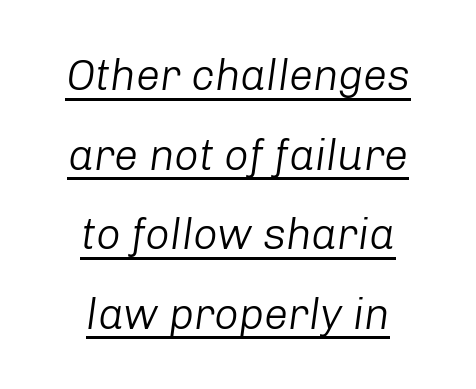
The image shows 43 px light type, italic (leaning right); set centered, line spacing 1.85x, normal letter spacing, underlined; low stroke contrast and a medium x-height.
